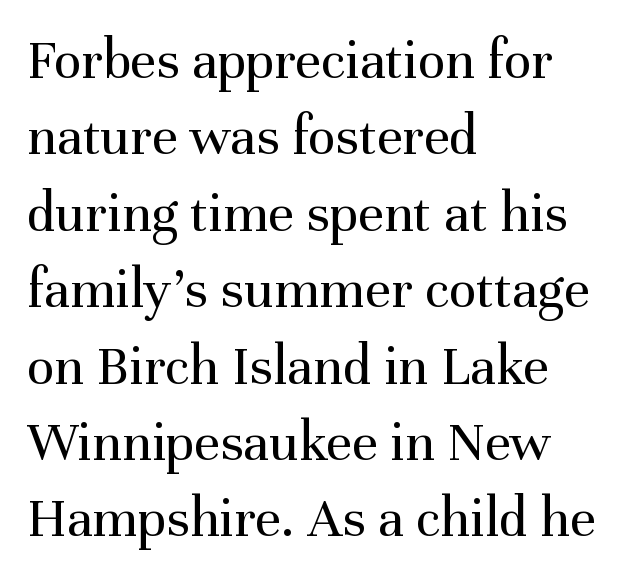
{"serif": "yes", "italic": "no", "bold": "no", "weight": "regular", "width": "normal", "stroke_contrast": "medium", "x_height": "medium", "monospaced": "no", "underline": "no", "align": "left", "line_spacing": "normal", "line_spacing_ratio": 1.34, "letter_spacing": "normal", "letter_spacing_em": 0.0, "glyph_px": 57}
